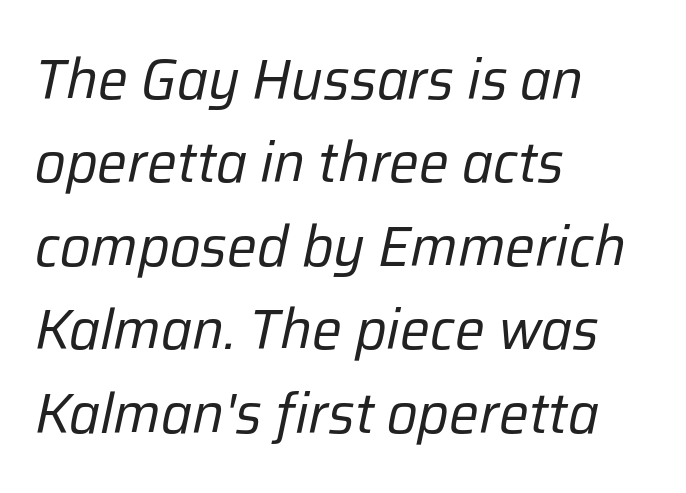
Character widths vary here, with narrow letters taking less room than wide ones. Glance below the letters and you will spot only blank space. The rag falls on the right side of this text block. The letters are slanted; this is an italic face. Students, observe: this is what conventionally led text looks like. The characters are drawn with everyday or finer stroke widths.
